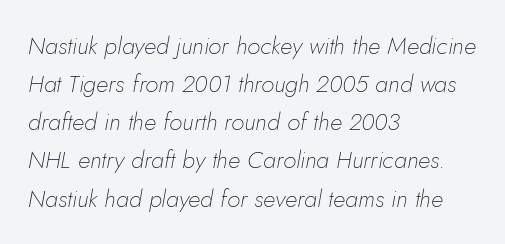
Q: Is the text bold? A: No.
Q: Is the text italic (slanted)? A: Yes, it leans right by about 5 degrees.
Q: Is the text underlined? A: No.
Q: How is the paragraph aligned? A: Left-aligned.
Q: Is the spacing between letters normal or unusually wide? A: Normal.
Q: Is the spacing between lines tight, normal or loose? A: Normal.
